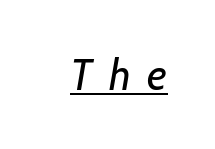
Inter-character spacing is expanded well beyond the font's built-in metrics. Looks like regular typesetting: each glyph gets only the width it needs. Somebody hit Ctrl+U on this one — the words are underlined. There's an unmistakable incline to the writing here.
